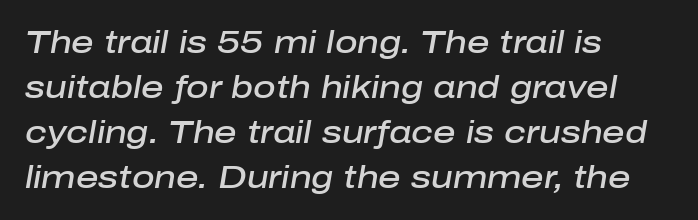
A student would call this left alignment; a typographer would say flush left, rag right. What weight is shown? A semibold, between regular and bold. A normal amount of white space separates one row of letters from the next. Slant detected: the letters are inclined. Varying glyph widths throughout — classic text-font behaviour.
